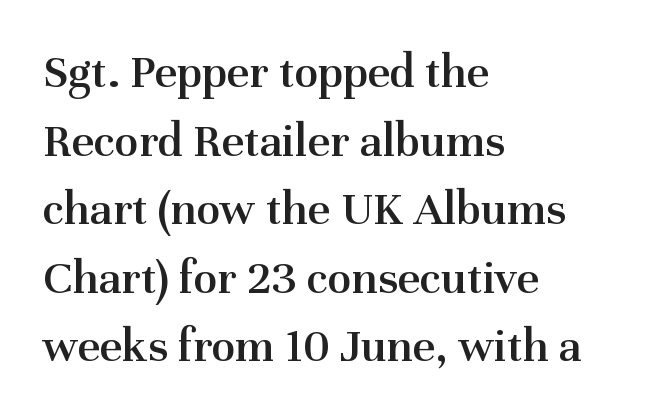
Q: Is the text bold? A: Semi-bold.
Q: Is the text italic (slanted)? A: No, it is upright.
Q: Is the typeface a serif or a sans-serif typeface? A: Serif.
Q: Is the text underlined? A: No.
Q: How is the paragraph aligned? A: Left-aligned.
Q: Is the spacing between letters normal or unusually wide? A: Normal.
Q: Is the spacing between lines tight, normal or loose? A: Normal.
Q: Width (condensed, normal, or wide)? A: Normal.
Q: Stroke contrast? A: Medium.
Q: x-height? A: Medium.
Q: Monospaced? A: No.
